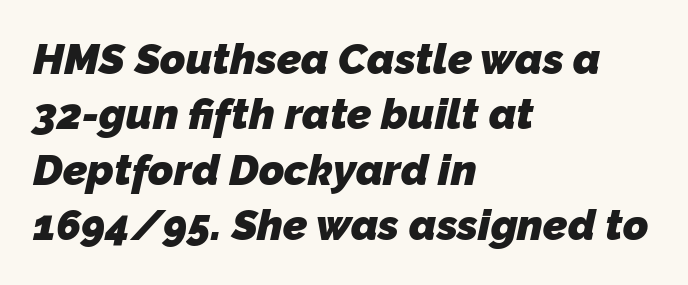
Glyph-to-glyph distance matches everyday printed text. Heft: maximum for text — a bold. Think of a printed novel: that variable character pitch is what you see here. Horizontal alignment here is leftward, the default for most running prose. The space directly below the letters is spotless. What kind of face is this? One without serifs — a sans.
